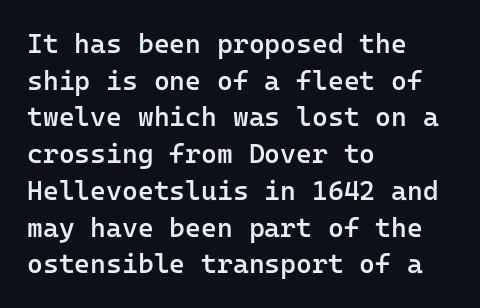
{"italic": "no", "bold": "semi", "underline": "no", "align": "left", "line_spacing": "normal", "line_spacing_ratio": 1.36, "letter_spacing": "normal", "letter_spacing_em": 0.0, "glyph_px": 27}
